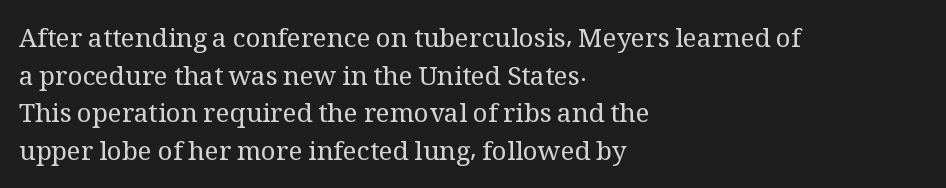
{"italic": "no", "bold": "no", "underline": "no", "align": "left", "line_spacing": "normal", "line_spacing_ratio": 1.45, "letter_spacing": "normal", "letter_spacing_em": 0.0, "glyph_px": 26}
